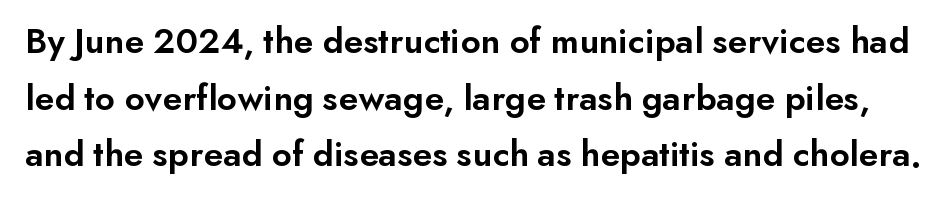
The glyphs are unaccompanied by any horizontal stroke below them. This is roman type, the default non-slanted kind. A typesetter would call this zero additional tracking. Is this a sans? Yes — the strokes have no serifs. Honestly, the row spacing looks completely unremarkable. These lines carry some extra weight — a demibold, not a full bold.
